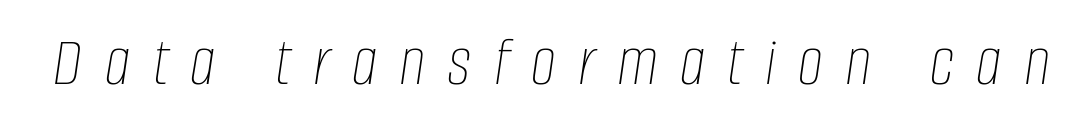
Q: Is the text bold? A: No.
Q: Is the text italic (slanted)? A: Yes, it leans right by about 8 degrees.
Q: Is the text underlined? A: No.
Q: Is the spacing between letters normal or unusually wide? A: Unusually wide.
Q: Width (condensed, normal, or wide)? A: Condensed.
Q: Stroke contrast? A: Low.
Q: x-height? A: Large.
Q: Monospaced? A: No.
